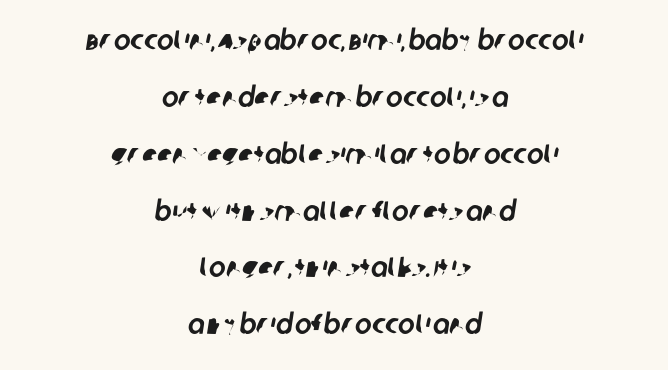
The image shows 28 px sans-serif type; set centered, loose line spacing (2.03x), normal letter spacing, not underlined; low stroke contrast and a large x-height.
